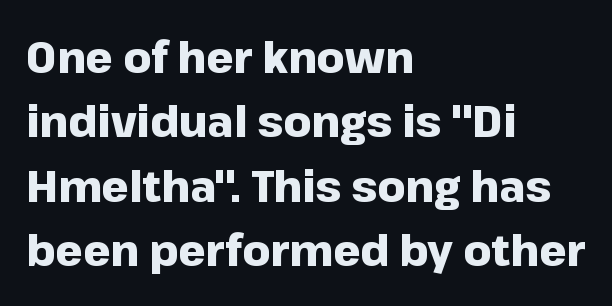
The image shows 43 px heavy sans-serif type, upright; set left-aligned, normal line spacing (1.5x), normal letter spacing, not underlined; low stroke contrast and a medium x-height.
